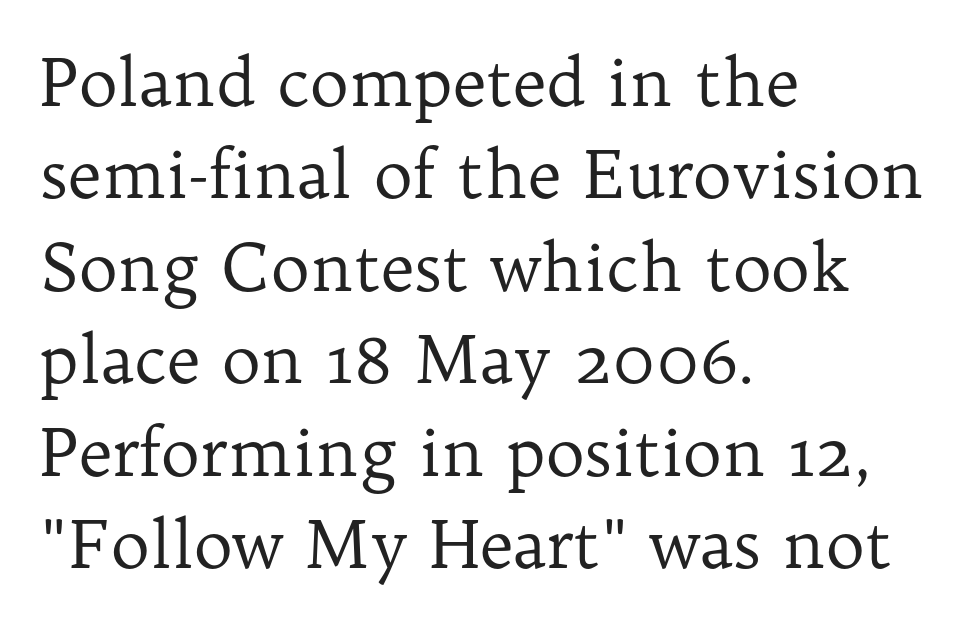
Q: Is the text bold? A: No.
Q: Is the text italic (slanted)? A: No, it is upright.
Q: Is the typeface a serif or a sans-serif typeface? A: Serif.
Q: Is the text underlined? A: No.
Q: How is the paragraph aligned? A: Left-aligned.
Q: Is the spacing between letters normal or unusually wide? A: Normal.
Q: Is the spacing between lines tight, normal or loose? A: Normal.
Q: Width (condensed, normal, or wide)? A: Normal.
Q: Stroke contrast? A: Low.
Q: x-height? A: Medium.
Q: Monospaced? A: No.
